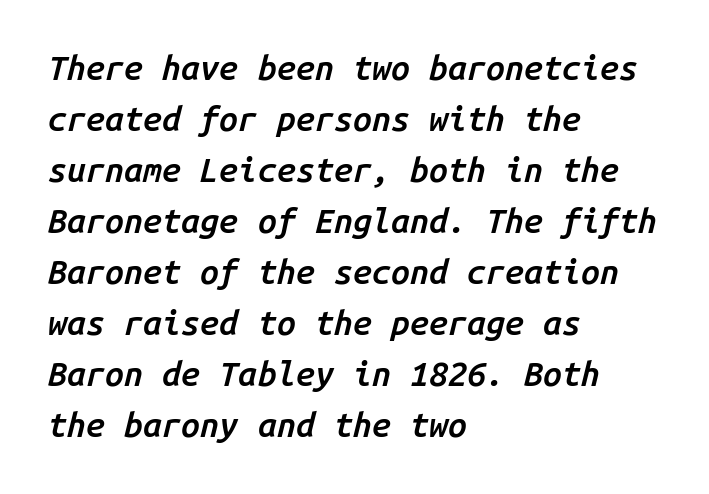
The image shows 34 px semibold type, italic (leaning right), monospaced; set left-aligned, normal line spacing (1.5x), normal letter spacing, not underlined; low stroke contrast and a medium x-height.
